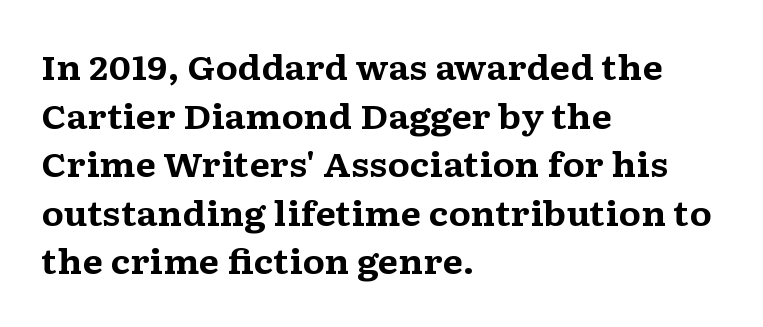
The image shows 33 px bold, wide serif type, upright; set left-aligned, normal line spacing (1.47x), normal letter spacing, not underlined; medium stroke contrast and a medium x-height.
